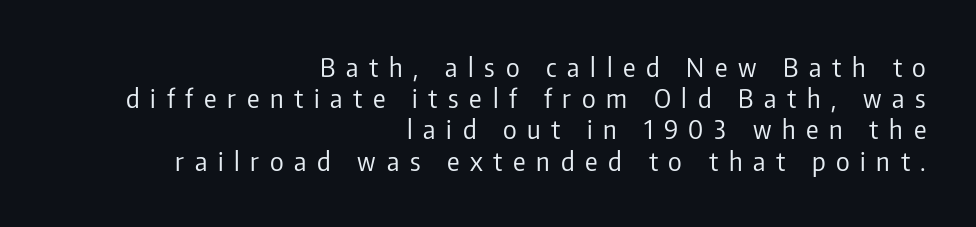
{"italic": "no", "bold": "no", "underline": "no", "align": "right", "line_spacing_ratio": 1.2, "letter_spacing": "wide", "letter_spacing_em": 0.41, "glyph_px": 26}
